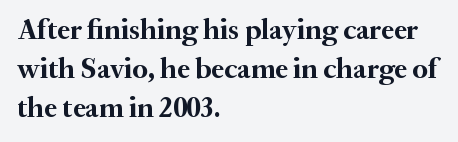
{"serif": "yes", "italic": "no", "bold": "yes", "weight": "semibold", "width": "normal", "stroke_contrast": "medium", "x_height": "small", "monospaced": "no", "underline": "no", "align": "left", "line_spacing": "normal", "line_spacing_ratio": 1.34, "letter_spacing": "normal", "letter_spacing_em": 0.0, "glyph_px": 29}
